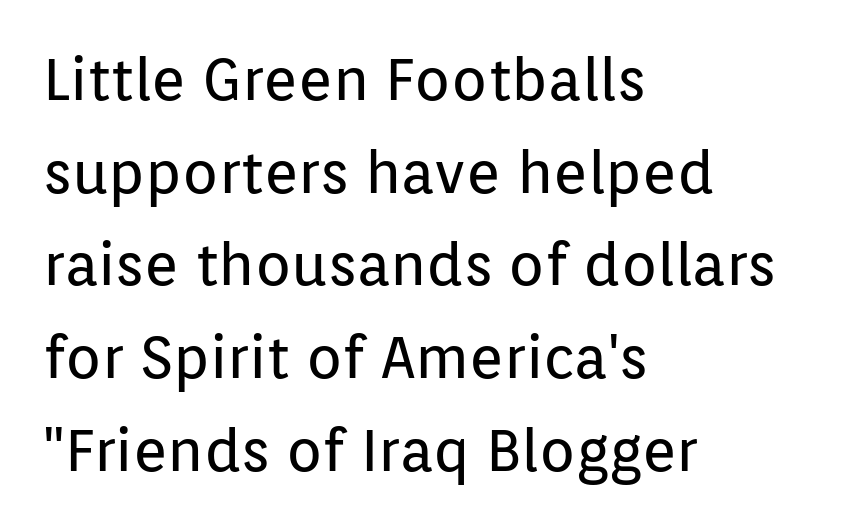
Rule under the text: the space is simply empty. The letterforms sit shoulder to shoulder at normal distance. Do the characters align in a grid? No, the font is proportional. Unlike a traditional serif, this face leaves its strokes unadorned.
